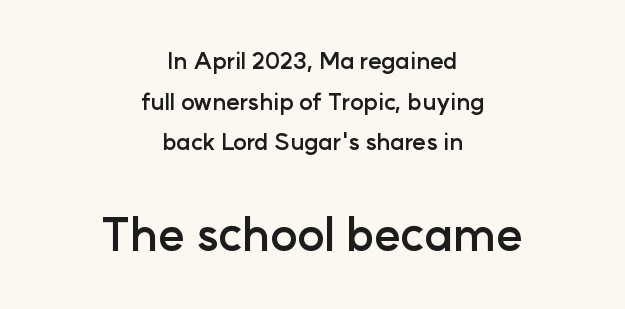
The passage shown begins with its smaller block and ends with its larger one. Tall strokes in this sample are plumb rather than angled. This rendering features lettering with no underline. The whitespace from short lines is split evenly between both sides. The letters carry no serifs — their stems end cleanly without finishing strokes. A typesetter would call this zero additional tracking.
